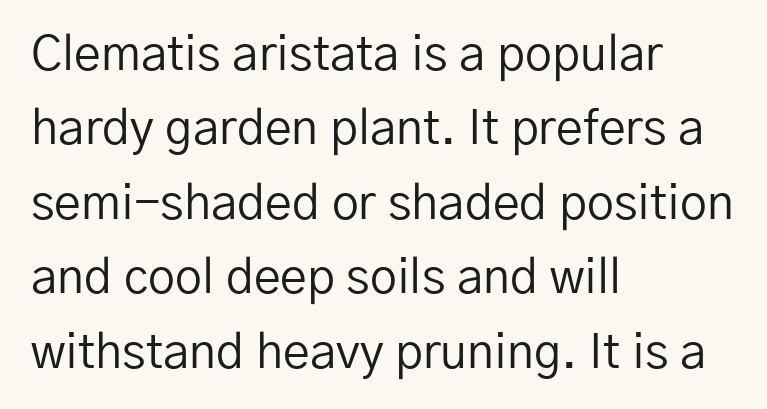
The image shows 48 px regular-weight sans-serif type, upright; set left-aligned, normal line spacing (1.55x), normal letter spacing, not underlined; low stroke contrast and a medium x-height.
